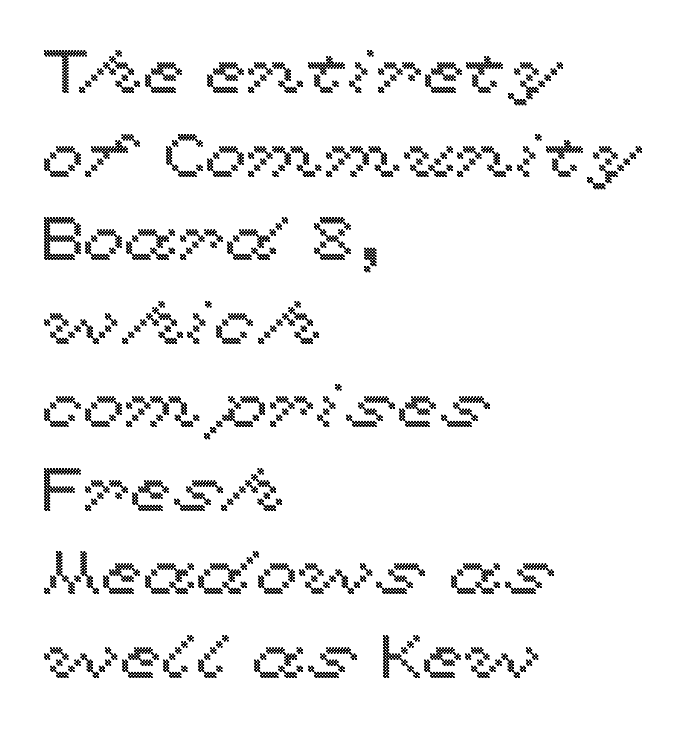
{"width": "wide", "x_height": "medium", "monospaced": "no", "underline": "no", "align": "left", "line_spacing": "normal", "line_spacing_ratio": 1.37, "letter_spacing": "normal", "letter_spacing_em": 0.0, "glyph_px": 61}
